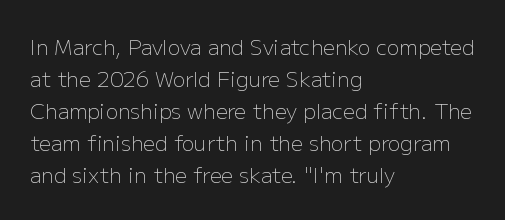
{"italic": "no", "bold": "no", "underline": "no", "align": "left", "line_spacing": "normal", "line_spacing_ratio": 1.52, "letter_spacing": "normal", "letter_spacing_em": 0.0, "glyph_px": 21}
